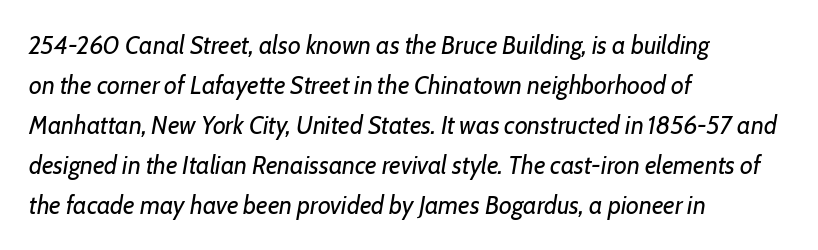
The image shows 25 px text type, italic (leaning right); set left-aligned, normal line spacing (1.6x), normal letter spacing, not underlined.
